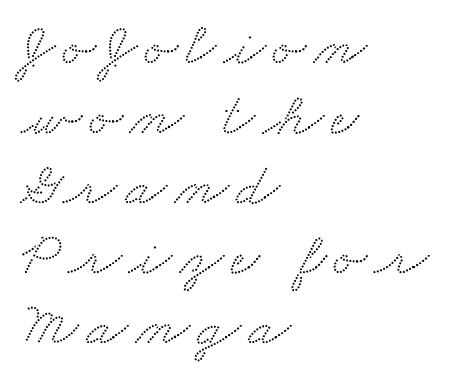
Q: Is the typeface a serif or a sans-serif typeface? A: Serif.
Q: Is the text underlined? A: No.
Q: How is the paragraph aligned? A: Left-aligned.
Q: Is the spacing between lines tight, normal or loose? A: Tight.
Q: Width (condensed, normal, or wide)? A: Wide.
Q: Stroke contrast? A: Medium.
Q: x-height? A: Small.
Q: Monospaced? A: No.
